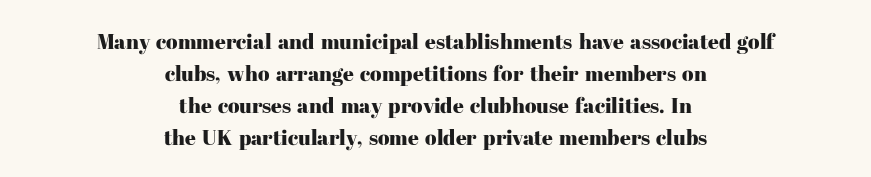
Q: Is the text italic (slanted)? A: No, it is upright.
Q: Is the text underlined? A: No.
Q: How is the paragraph aligned? A: Centered.
Q: Is the spacing between letters normal or unusually wide? A: Normal.
Q: Is the spacing between lines tight, normal or loose? A: Normal.
